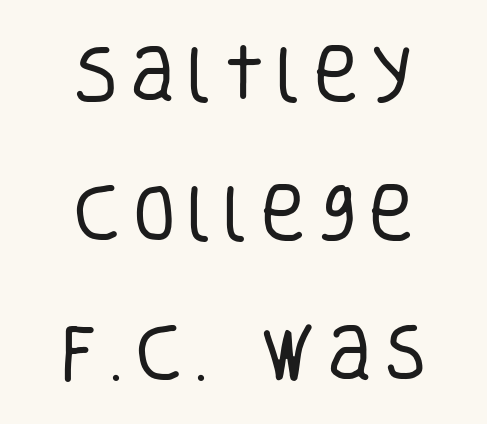
Is the type heavy? It reads as light-to-regular instead. Interline gaps are noticeably wide in this sample. Ordinary non-slanted type is in use. A typesetter would call this proportional, since set widths differ per character. Both edges are ragged and mirror each other, which tells us the setting is centered. Typographically, this falls in the sans-serif category.
